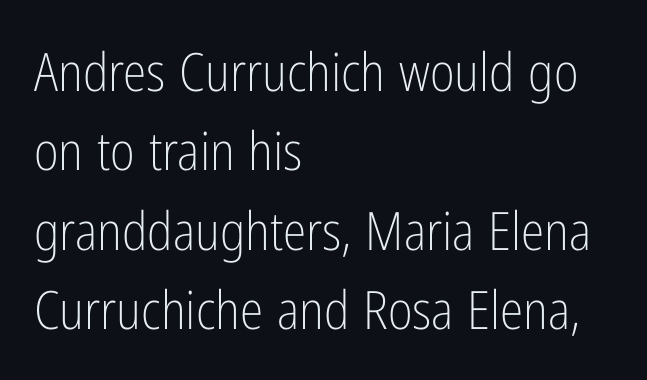
Q: Is the text bold? A: No.
Q: Is the text italic (slanted)? A: No, it is upright.
Q: Is the typeface a serif or a sans-serif typeface? A: Sans-serif.
Q: Is the text underlined? A: No.
Q: How is the paragraph aligned? A: Left-aligned.
Q: Is the spacing between letters normal or unusually wide? A: Normal.
Q: Is the spacing between lines tight, normal or loose? A: Normal.
Q: Width (condensed, normal, or wide)? A: Condensed.
Q: Stroke contrast? A: Low.
Q: x-height? A: Medium.
Q: Monospaced? A: No.
